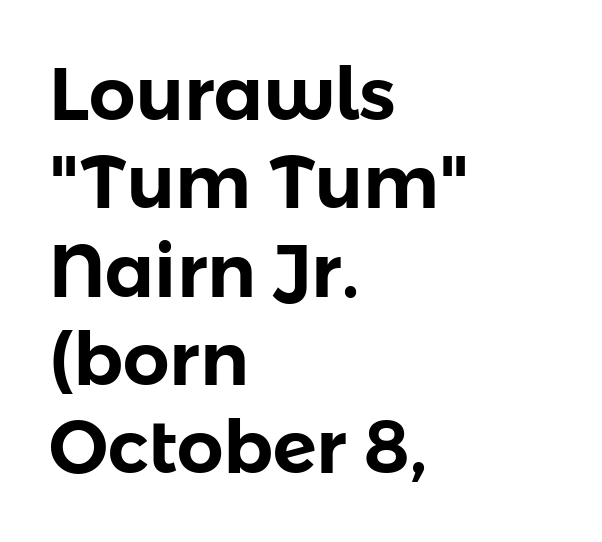
The image shows 73 px sans-serif type, upright; set left-aligned, line spacing 1.21x, normal letter spacing, not underlined; low stroke contrast and a medium x-height.
